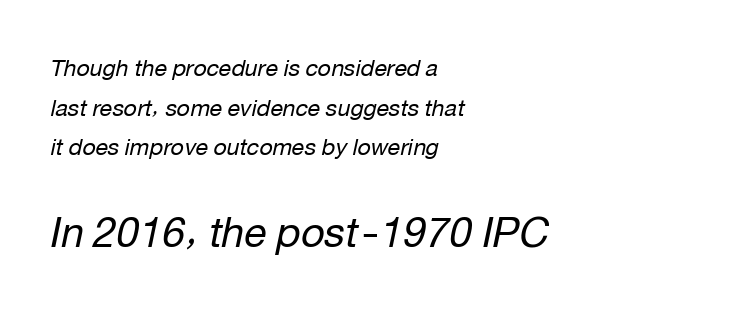
Q: Is the text bold? A: No.
Q: Is the text italic (slanted)? A: Yes, it leans right by about 12 degrees.
Q: Is the text underlined? A: No.
Q: How is the paragraph aligned? A: Left-aligned.
Q: Is the spacing between letters normal or unusually wide? A: Normal.
Q: Which block of text is set in a larger size, the first (top) or the second (bottom)? A: The second (bottom) one.
Q: Width (condensed, normal, or wide)? A: Normal.
Q: Stroke contrast? A: Low.
Q: x-height? A: Medium.
Q: Monospaced? A: No.
